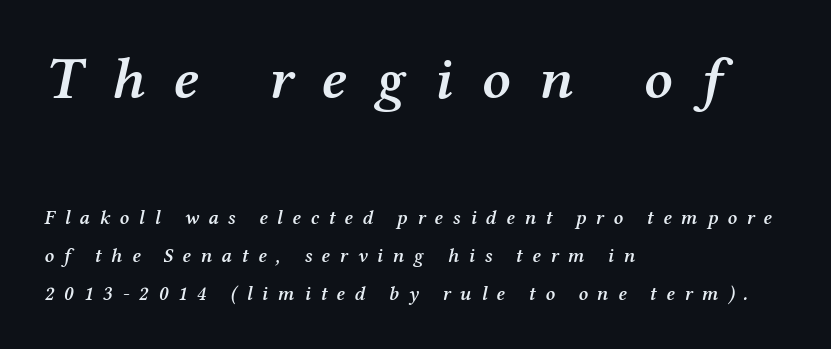
Compared with typical body copy, the letter spacing here is much looser. Italic? Definitely — the glyphs are oblique. Honestly, there is no underline to notice here at all. Looks like regular typesetting: each glyph gets only the width it needs. The designer dialed line spacing up above the default.
